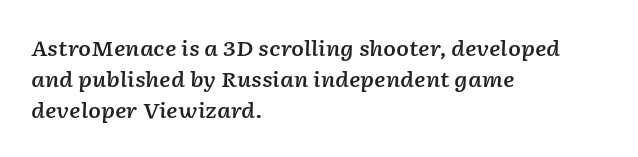
{"italic": "yes", "lean": "right", "slant_degrees": 2, "bold": "semi", "underline": "no", "align": "left", "line_spacing": "normal", "line_spacing_ratio": 1.48, "letter_spacing": "normal", "letter_spacing_em": 0.0, "glyph_px": 21}
